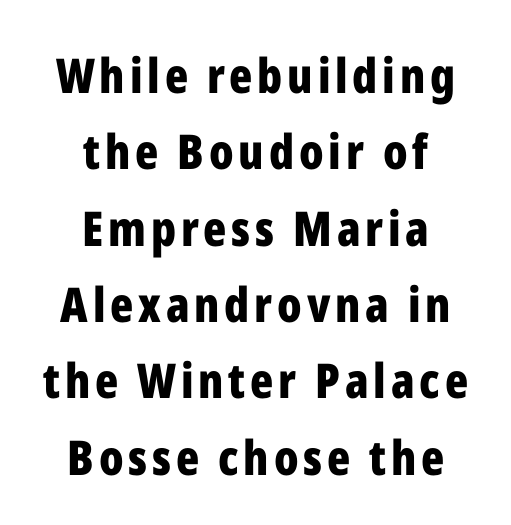
Q: Is the text bold? A: Yes.
Q: Is the text italic (slanted)? A: No, it is upright.
Q: Is the typeface a serif or a sans-serif typeface? A: Sans-serif.
Q: Is the text underlined? A: No.
Q: How is the paragraph aligned? A: Centered.
Q: Is the spacing between lines tight, normal or loose? A: Normal.
Q: Width (condensed, normal, or wide)? A: Condensed.
Q: Stroke contrast? A: Low.
Q: x-height? A: Medium.
Q: Monospaced? A: No.
